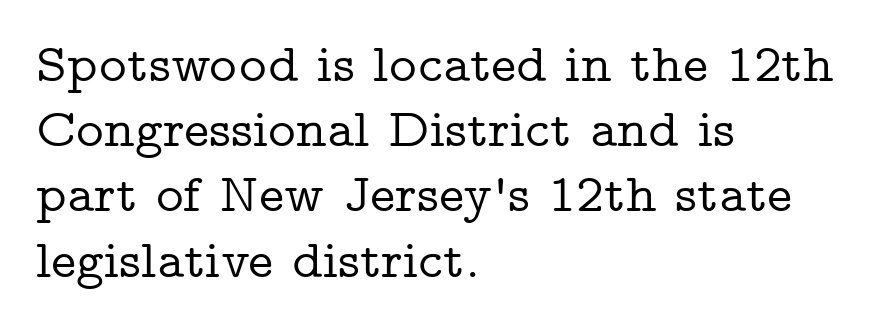
The image shows 53 px wide serif type, upright; set left-aligned, line spacing 1.23x, normal letter spacing, not underlined; low stroke contrast and a medium x-height.
